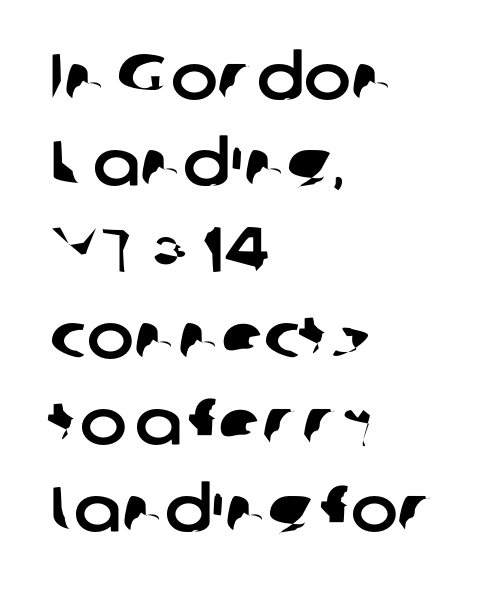
Each new line begins a customary step beneath the previous one. The face used here is rendered with its standard letterfit. The face used here is a sans, in the tradition of grotesques and geometrics. Line starts are locked; line ends wander. Lines of text with bare space underneath.
